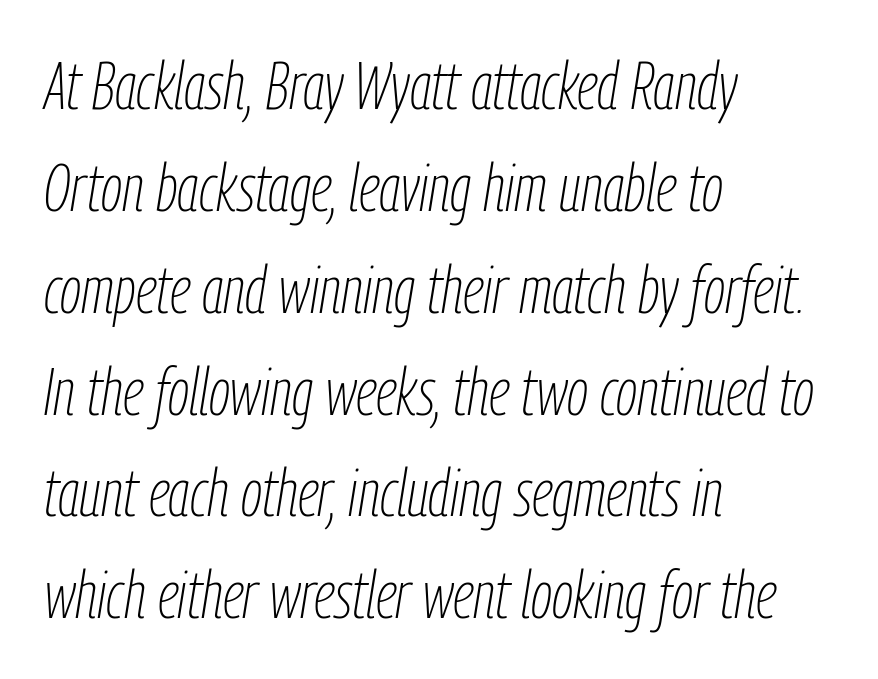
The image shows 67 px thin, condensed type, italic (leaning right); set left-aligned, normal line spacing (1.52x), normal letter spacing, not underlined; low stroke contrast and a medium x-height.
